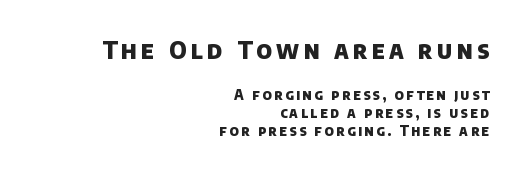
The image shows 24 px bold type; set right-aligned, normal line spacing (1.31x), not underlined; the first (top) block is 1.71x larger.
